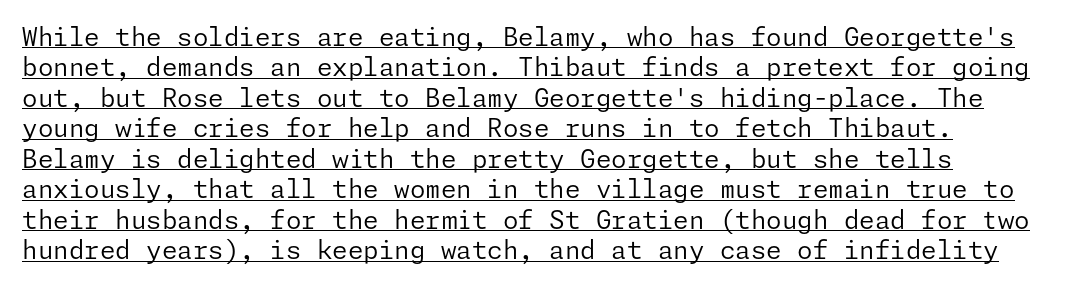
{"italic": "no", "bold": "no", "underline": "yes", "line_spacing_ratio": 1.22, "letter_spacing": "normal", "letter_spacing_em": 0.0, "glyph_px": 25}
